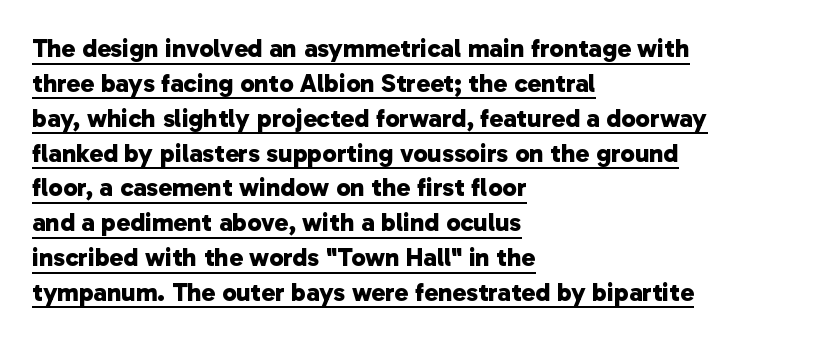
{"bold": "yes", "underline": "yes", "align": "left", "line_spacing": "normal", "line_spacing_ratio": 1.34, "letter_spacing": "normal", "letter_spacing_em": 0.0, "glyph_px": 26}
